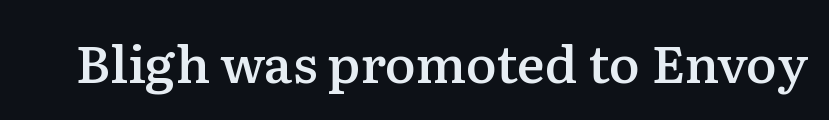
The image shows 52 px semibold serif type, upright; set normal letter spacing, not underlined; medium stroke contrast and a medium x-height.
